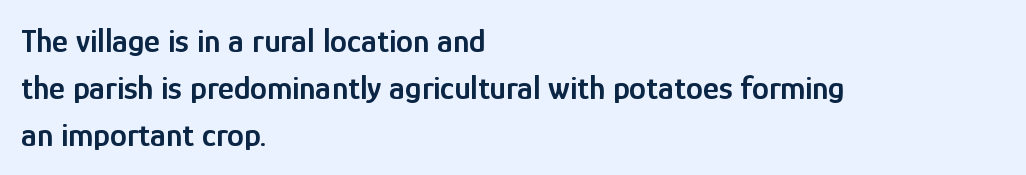
{"serif": "no", "italic": "no", "bold": "semi", "weight": "semibold", "width": "condensed", "stroke_contrast": "low", "x_height": "medium", "monospaced": "no", "underline": "no", "align": "left", "line_spacing": "normal", "line_spacing_ratio": 1.38, "letter_spacing": "normal", "letter_spacing_em": 0.0, "glyph_px": 34}
